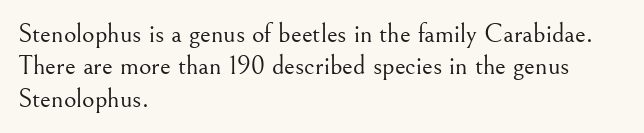
The image shows 27 px text type, upright; set left-aligned, line spacing 1.2x, normal letter spacing, not underlined.
